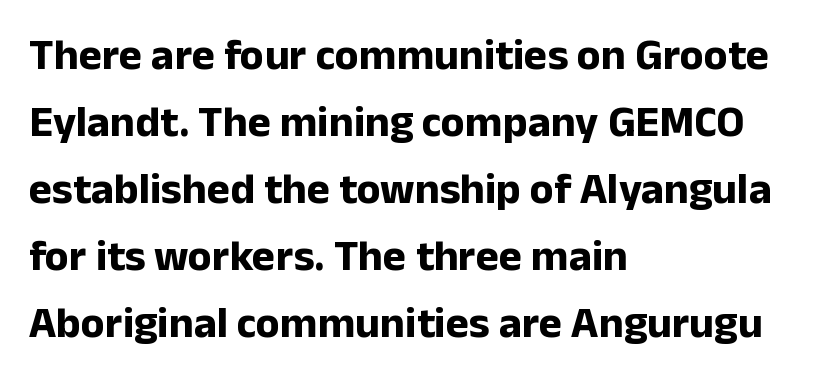
The typesetting leans heavy: a genuine bold. Upright lettering throughout. Anything drawn beneath the words? Only blank space. Regarding leading, the lines here are spaced in the standard way. The face used here is rendered with its standard letterfit. Note: no serifs on the glyphs.
